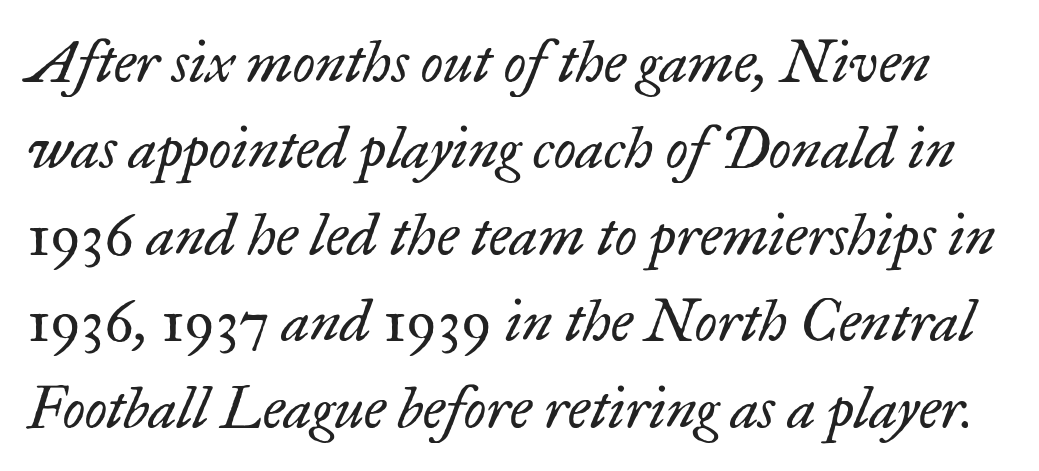
{"serif": "yes", "italic": "yes", "lean": "right", "slant_degrees": 17, "bold": "no", "weight": "regular", "width": "normal", "stroke_contrast": "low", "x_height": "small", "monospaced": "no", "underline": "no", "line_spacing": "normal", "line_spacing_ratio": 1.49, "letter_spacing": "normal", "letter_spacing_em": 0.0, "glyph_px": 58}
